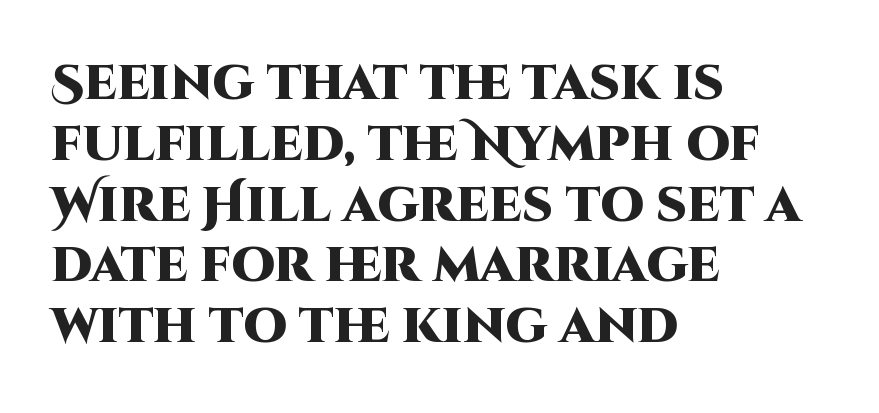
{"serif": "no", "italic": "no", "bold": "yes", "weight": "heavy", "width": "normal", "stroke_contrast": "high", "x_height": "large", "monospaced": "no", "underline": "no", "align": "left", "line_spacing_ratio": 1.24, "letter_spacing": "normal", "letter_spacing_em": 0.0, "glyph_px": 49}
